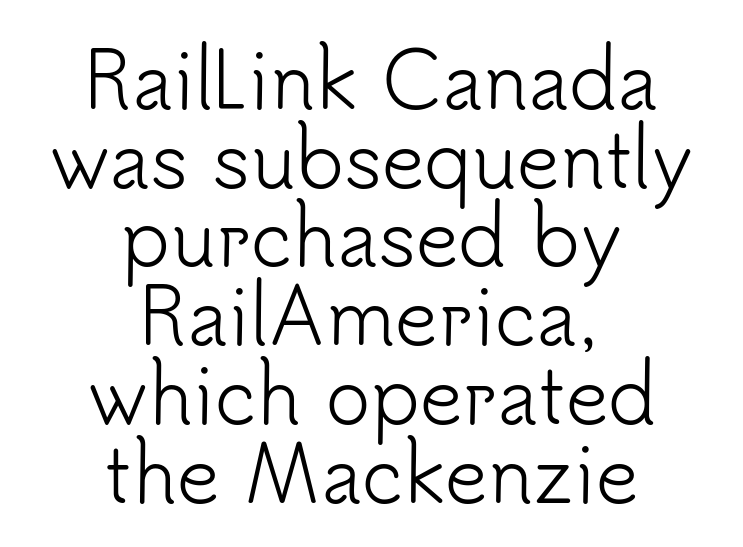
{"serif": "no", "italic": "no", "bold": "no", "weight": "light", "width": "normal", "stroke_contrast": "low", "x_height": "small", "monospaced": "no", "underline": "no", "align": "center", "line_spacing": "tight", "line_spacing_ratio": 1.05, "letter_spacing": "normal", "letter_spacing_em": 0.0, "glyph_px": 75}
